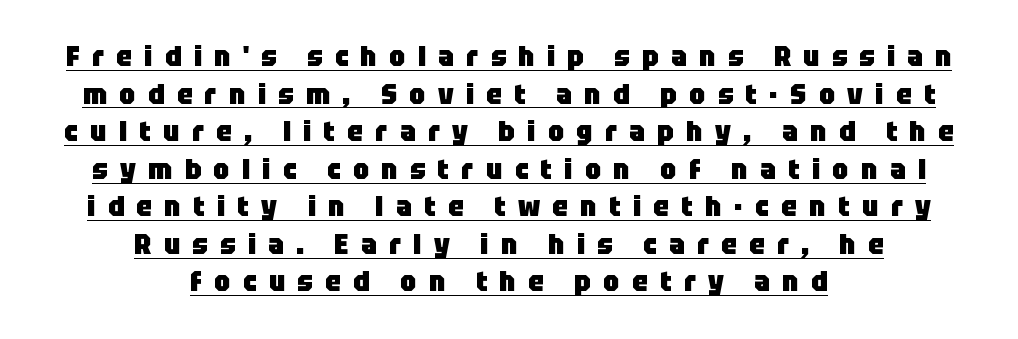
{"serif": "no", "italic": "no", "bold": "yes", "weight": "heavy", "width": "normal", "stroke_contrast": "low", "x_height": "large", "monospaced": "no", "underline": "yes", "align": "center", "line_spacing": "normal", "line_spacing_ratio": 1.34, "letter_spacing": "wide", "letter_spacing_em": 0.44, "glyph_px": 28}
